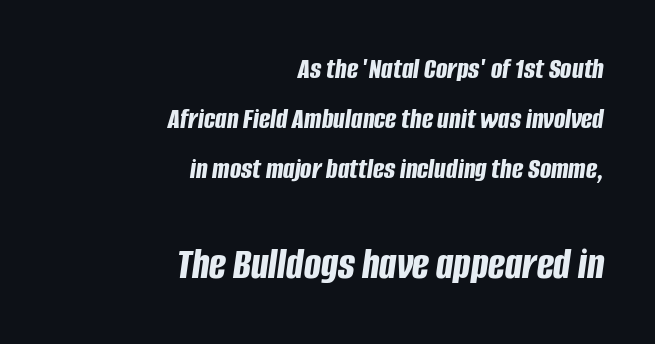
{"italic": "yes", "lean": "right", "slant_degrees": 8, "bold": "yes", "weight": "bold", "width": "condensed", "stroke_contrast": "low", "x_height": "large", "monospaced": "no", "underline": "no", "align": "right", "line_spacing": "normal", "line_spacing_ratio": 1.67, "letter_spacing": "normal", "letter_spacing_em": 0.0, "larger_block": "second", "size_ratio": 1.5, "glyph_px": 45}
